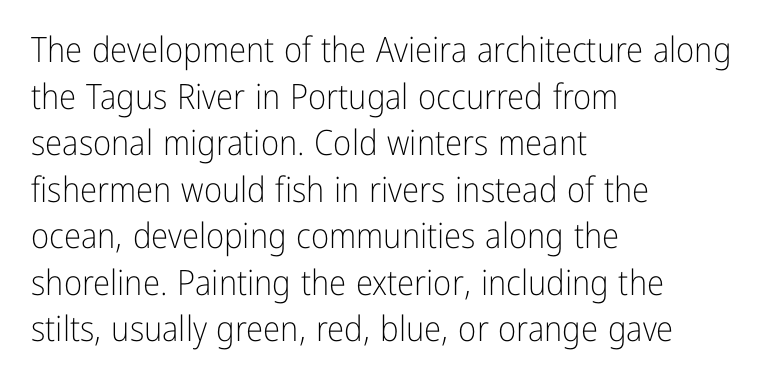
The image shows 35 px light, condensed sans-serif type, upright; set left-aligned, normal line spacing (1.33x), normal letter spacing, not underlined; low stroke contrast and a medium x-height.
